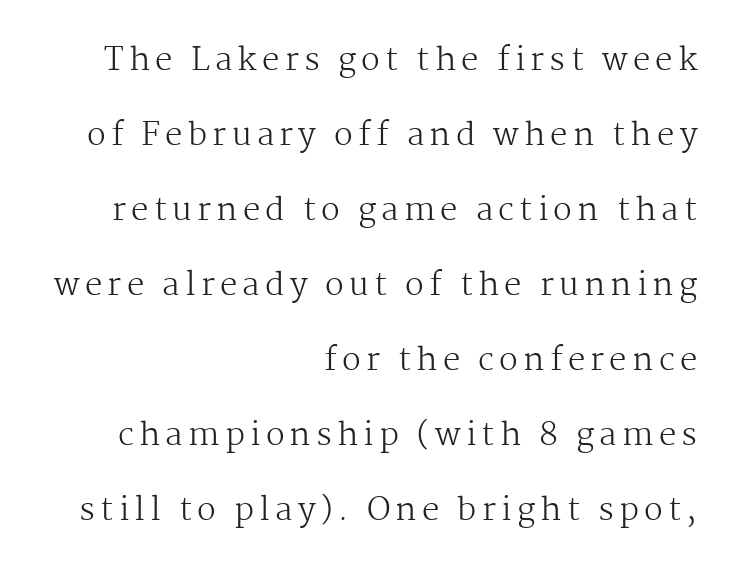
Q: Is the text bold? A: No.
Q: Is the text italic (slanted)? A: No, it is upright.
Q: Is the typeface a serif or a sans-serif typeface? A: Serif.
Q: Is the text underlined? A: No.
Q: How is the paragraph aligned? A: Right-aligned.
Q: Is the spacing between lines tight, normal or loose? A: Loose.
Q: Width (condensed, normal, or wide)? A: Normal.
Q: Stroke contrast? A: Medium.
Q: x-height? A: Medium.
Q: Monospaced? A: No.
